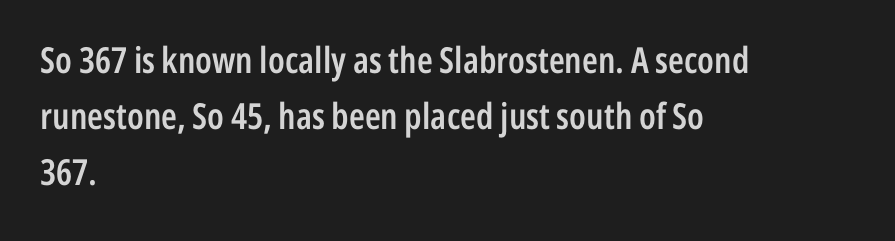
{"serif": "no", "italic": "no", "bold": "semi", "weight": "semibold", "width": "condensed", "stroke_contrast": "low", "x_height": "medium", "monospaced": "no", "underline": "no", "align": "left", "line_spacing": "normal", "line_spacing_ratio": 1.56, "letter_spacing": "normal", "letter_spacing_em": 0.0, "glyph_px": 36}
